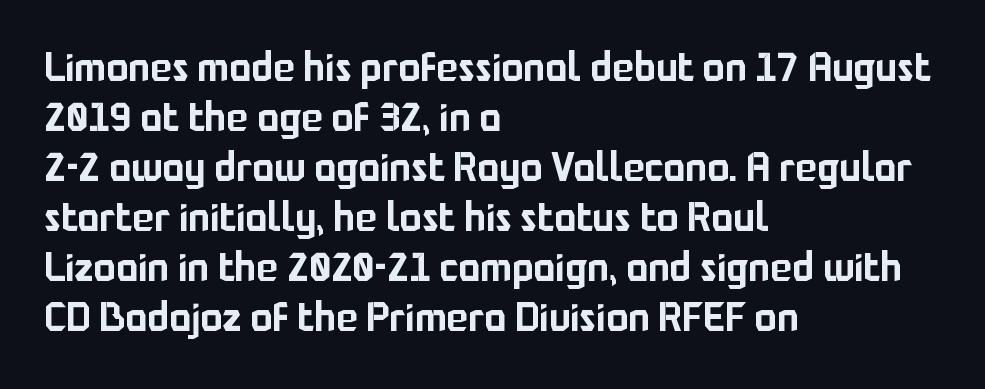
{"serif": "no", "italic": "no", "width": "normal", "stroke_contrast": "low", "x_height": "medium", "monospaced": "no", "underline": "no", "align": "left", "line_spacing_ratio": 1.22, "letter_spacing": "normal", "letter_spacing_em": 0.0, "glyph_px": 41}
